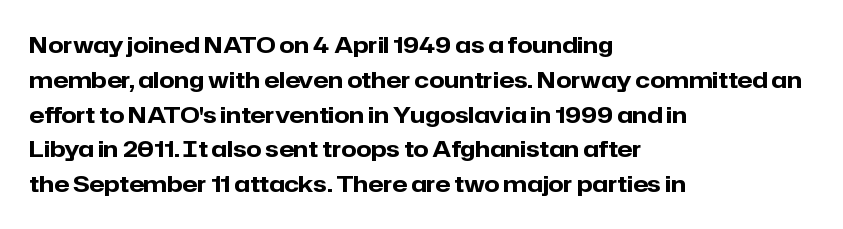
{"italic": "no", "bold": "yes", "underline": "no", "align": "left", "line_spacing": "normal", "line_spacing_ratio": 1.58, "letter_spacing": "normal", "letter_spacing_em": 0.0, "glyph_px": 22}
